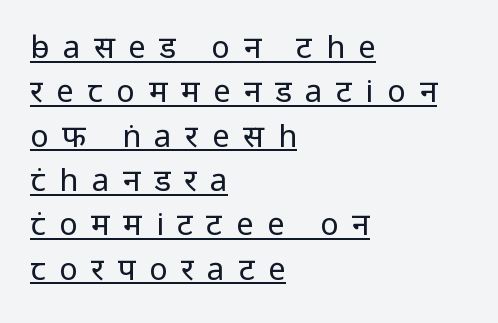
{"serif": "no", "italic": "no", "bold": "no", "weight": "regular", "width": "normal", "stroke_contrast": "low", "x_height": "medium", "monospaced": "no", "underline": "yes", "align": "left", "line_spacing": "normal", "line_spacing_ratio": 1.43, "letter_spacing": "wide", "letter_spacing_em": 0.44, "glyph_px": 31}
